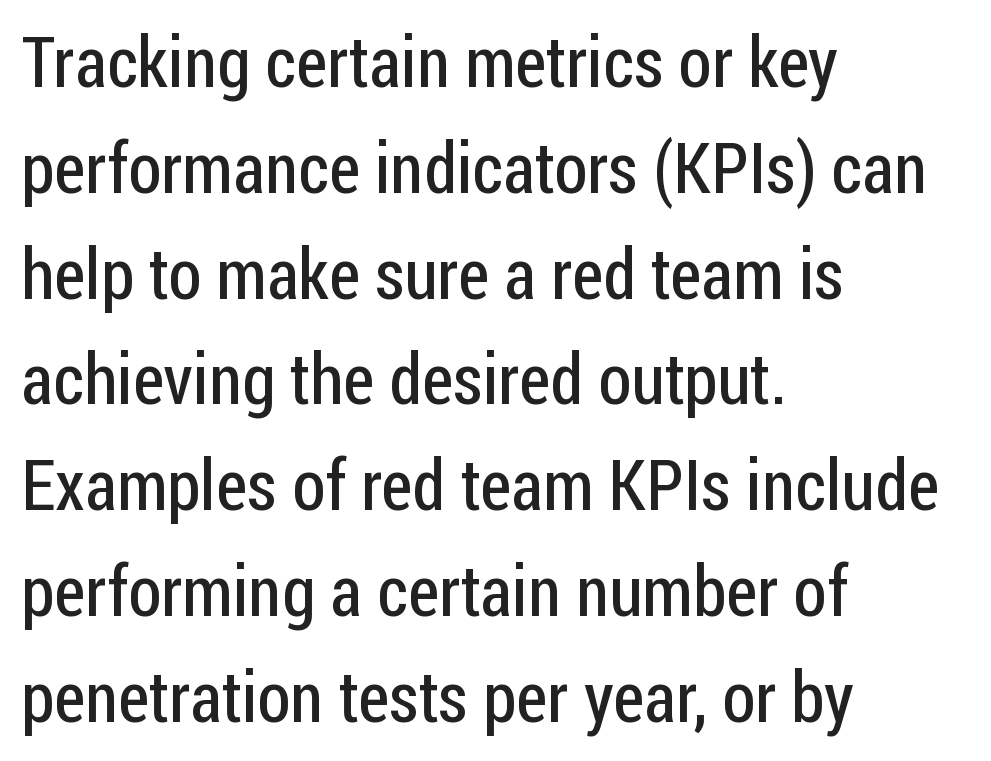
The image shows 71 px regular-weight, condensed sans-serif type, upright; set left-aligned, normal line spacing (1.49x), normal letter spacing, not underlined; low stroke contrast and a medium x-height.
